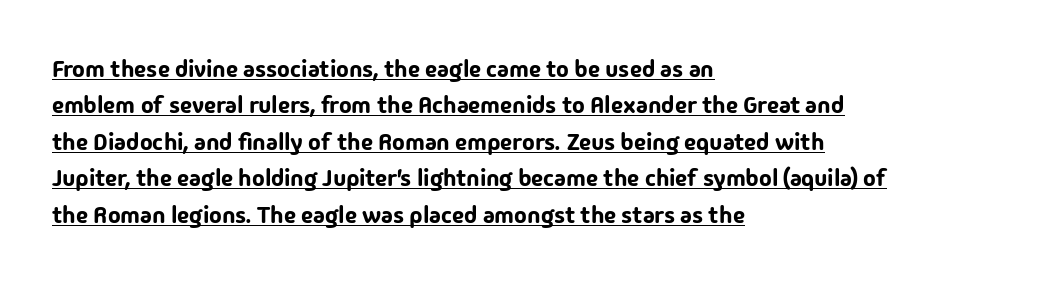
If you measured baseline to baseline, you'd find a middling distance. It's the straight-up-and-down kind of type. Decoration check: the copy is underlined. Layout note: lines flush left. Is the letter spacing exaggerated? No — it looks like the ordinary default.
